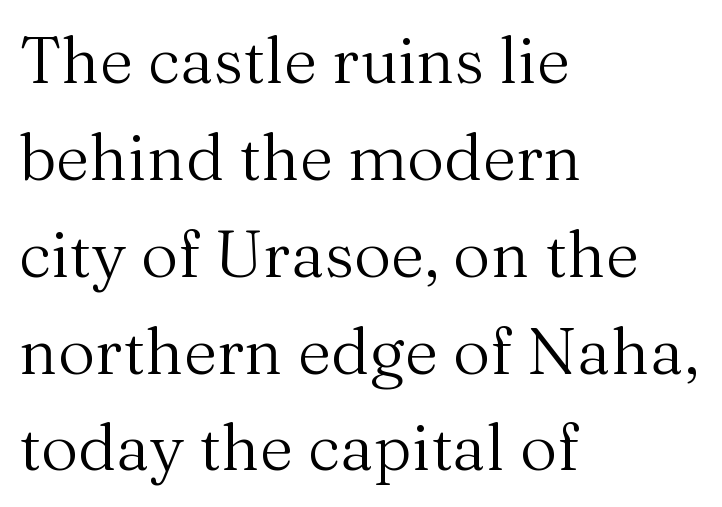
The image shows 65 px regular-weight serif type, upright; set left-aligned, normal line spacing (1.49x), normal letter spacing, not underlined; medium stroke contrast and a medium x-height.
